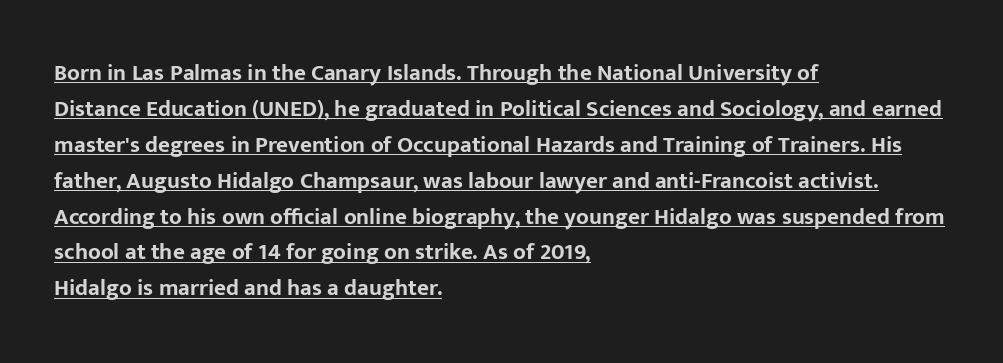
The image shows 23 px bold type, upright; set left-aligned, normal line spacing (1.56x), normal letter spacing, underlined.
